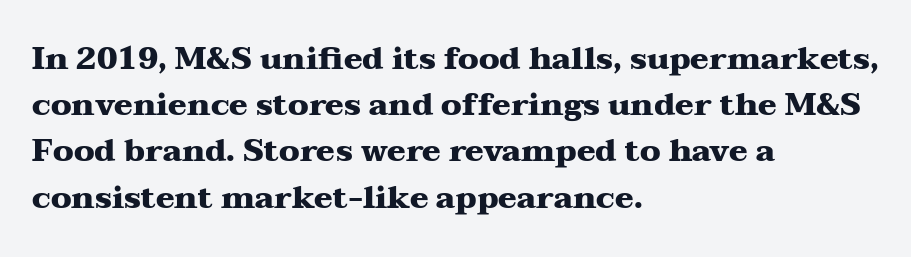
{"serif": "yes", "italic": "no", "bold": "yes", "weight": "heavy", "width": "wide", "stroke_contrast": "medium", "x_height": "medium", "monospaced": "no", "underline": "no", "align": "left", "line_spacing": "normal", "line_spacing_ratio": 1.49, "letter_spacing": "normal", "letter_spacing_em": 0.0, "glyph_px": 31}
